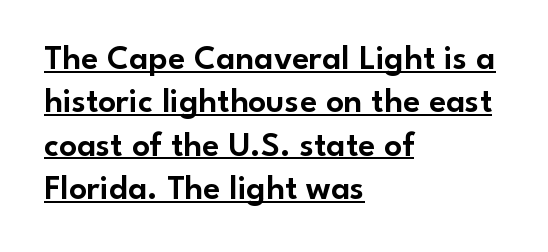
Q: Is the text italic (slanted)? A: No, it is upright.
Q: Is the typeface a serif or a sans-serif typeface? A: Sans-serif.
Q: Is the text underlined? A: Yes.
Q: How is the paragraph aligned? A: Left-aligned.
Q: Is the spacing between letters normal or unusually wide? A: Normal.
Q: Width (condensed, normal, or wide)? A: Normal.
Q: Stroke contrast? A: Low.
Q: x-height? A: Small.
Q: Monospaced? A: No.
